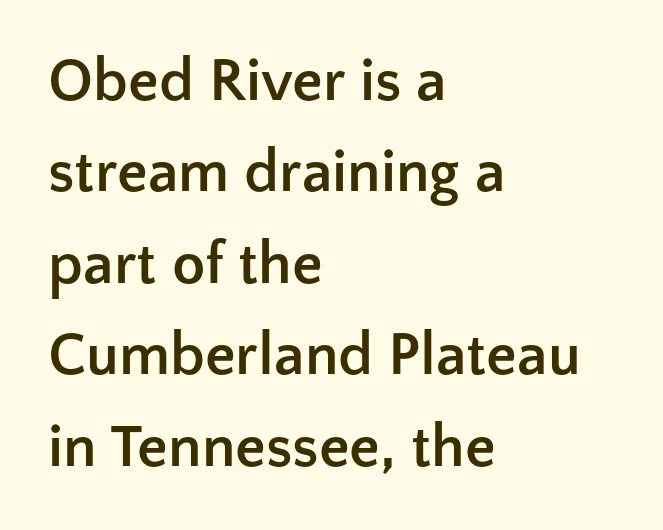
A normal amount of white space separates one row of letters from the next. The rendering keeps characters at their native spacing. Typeset ragged right — the left edge is the straight one. The string is rendered with underlining switched off. No feet cap the strokes, marking this as sans-serif type. The specimen reads as upright at a glance.
